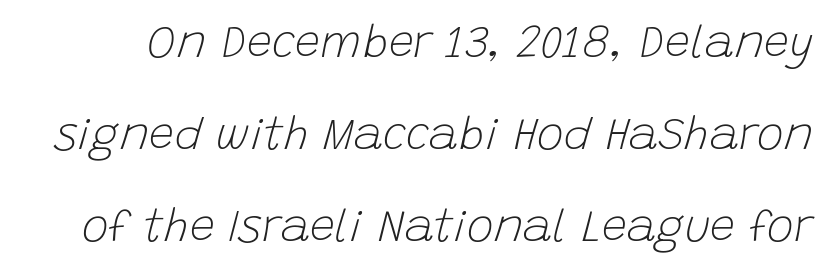
Words float on clear page, feet unadorned. Observe the lean: these are italic letterforms. Notice the wide empty band between every row — that's loose leading. A typesetter would call this zero additional tracking. These lines are rendered in a variable-pitch font. Letters have the restrained weight of plain body copy at most.
